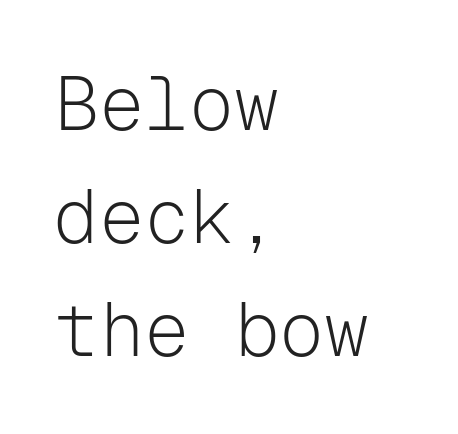
Vertical strokes here are truly vertical. Summary of vertical rhythm: regular, with standard interline spacing. The letterforms sit at book weight or below. Left-aligned paragraph, ragged on the right. Just letters on the line, the space beneath them empty. Regarding serifs, this sample does without them.
